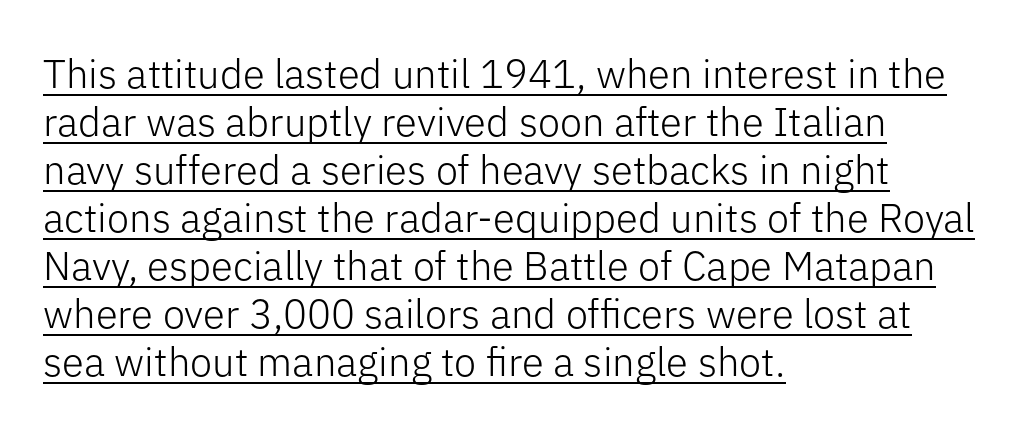
{"serif": "no", "italic": "no", "bold": "no", "weight": "light", "width": "normal", "stroke_contrast": "low", "x_height": "medium", "monospaced": "no", "underline": "yes", "align": "left", "line_spacing_ratio": 1.2, "letter_spacing": "normal", "letter_spacing_em": 0.0, "glyph_px": 40}
